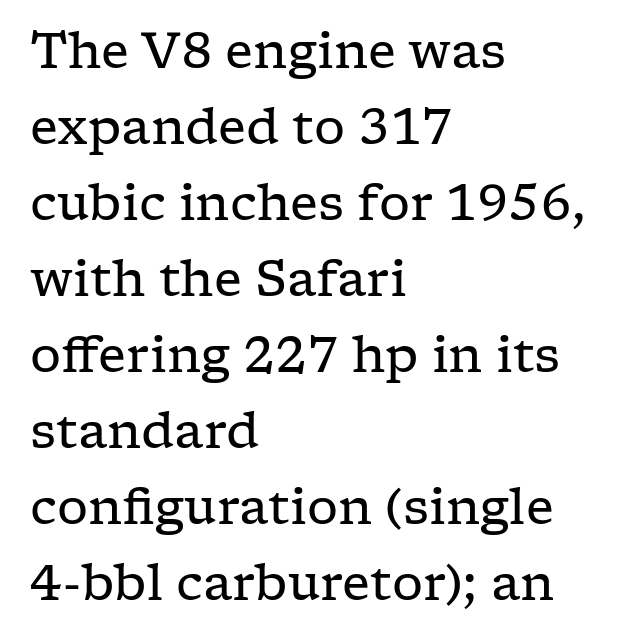
The image shows 49 px regular-weight, wide serif type, upright; set left-aligned, normal line spacing (1.55x), normal letter spacing, not underlined; low stroke contrast and a medium x-height.
